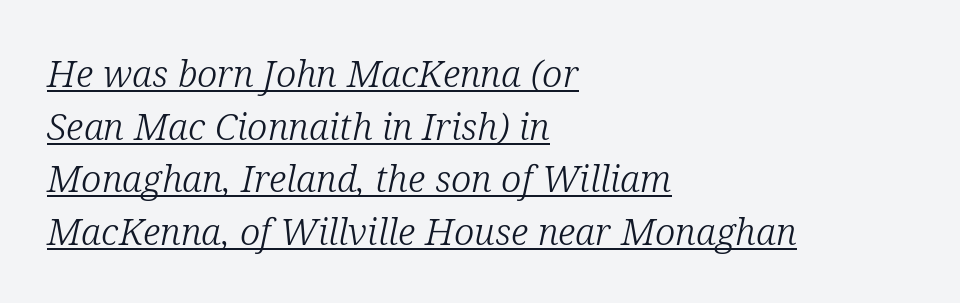
{"serif": "yes", "italic": "yes", "lean": "right", "slant_degrees": 12, "bold": "no", "weight": "light", "width": "normal", "stroke_contrast": "low", "x_height": "medium", "monospaced": "no", "underline": "yes", "align": "left", "line_spacing": "normal", "line_spacing_ratio": 1.42, "letter_spacing": "normal", "letter_spacing_em": 0.0, "glyph_px": 37}
